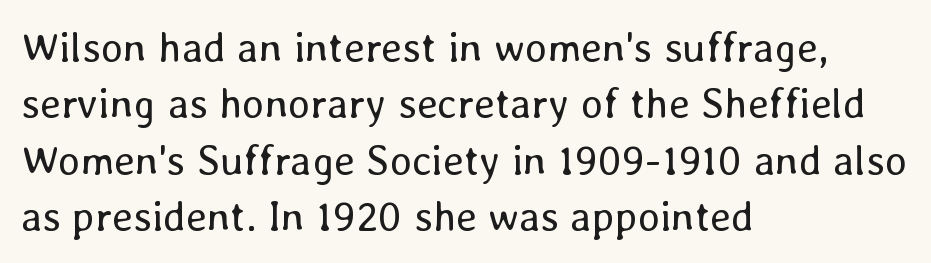
Q: Is the text bold? A: No.
Q: Is the text italic (slanted)? A: No, it is upright.
Q: Is the text underlined? A: No.
Q: How is the paragraph aligned? A: Left-aligned.
Q: Is the spacing between letters normal or unusually wide? A: Normal.
Q: Is the spacing between lines tight, normal or loose? A: Normal.
Q: Width (condensed, normal, or wide)? A: Normal.
Q: Stroke contrast? A: Low.
Q: x-height? A: Medium.
Q: Monospaced? A: No.
